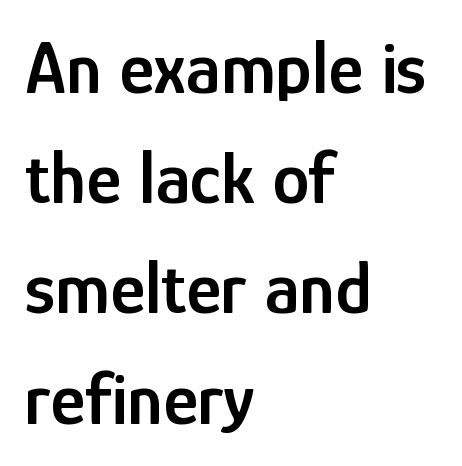
{"serif": "no", "italic": "no", "bold": "semi", "weight": "semibold", "width": "condensed", "stroke_contrast": "low", "x_height": "medium", "monospaced": "no", "underline": "no", "align": "left", "line_spacing": "normal", "line_spacing_ratio": 1.47, "letter_spacing": "normal", "letter_spacing_em": 0.0, "glyph_px": 75}
